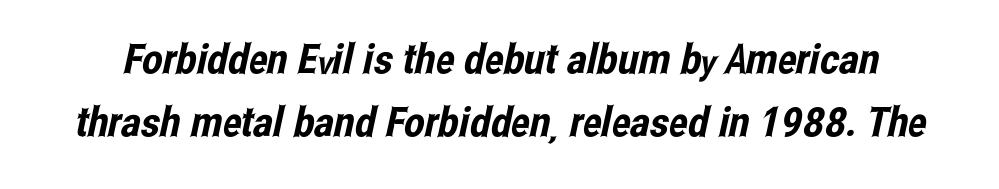
The line texture is even and compact thanks to regular tracking. The face used here is proportionally spaced, like ordinary book or web type. Does the type have serifs? No, each stem ends abruptly. A clean baseline with only descenders dipping below it. The rendering uses a moderate line-height, typical for paragraphs.
